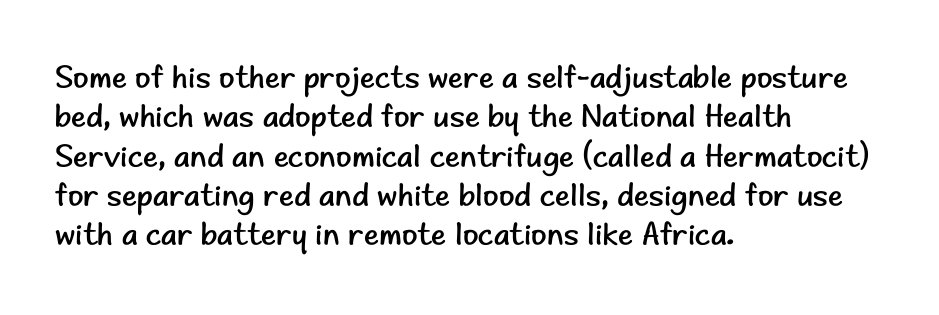
The image shows 32 px regular-weight sans-serif type, upright; set left-aligned, line spacing 1.23x, normal letter spacing, not underlined; low stroke contrast and a small x-height.
